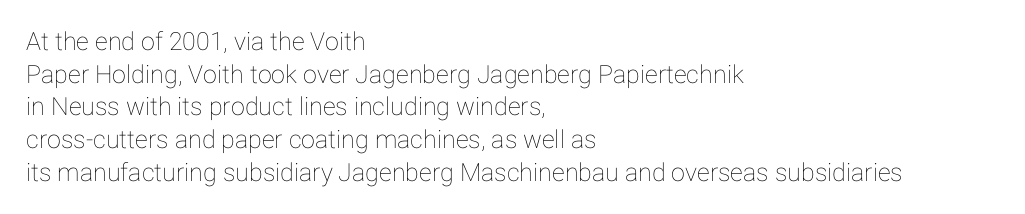
The tracking reads as untouched default to a designer's eye. Has an underline been added? It has not. Where is the straight margin? On the left. A typesetter would call this leading conventional body-copy spacing.
